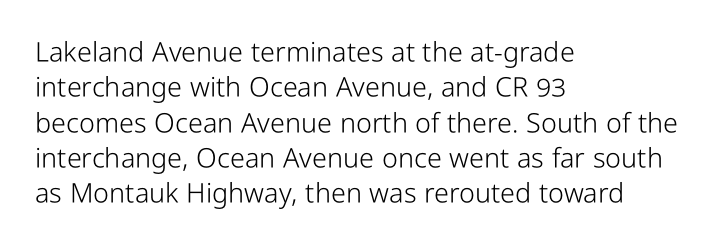
Q: Is the text bold? A: No.
Q: Is the text italic (slanted)? A: No, it is upright.
Q: Is the text underlined? A: No.
Q: How is the paragraph aligned? A: Left-aligned.
Q: Is the spacing between letters normal or unusually wide? A: Normal.
Q: Is the spacing between lines tight, normal or loose? A: Normal.
